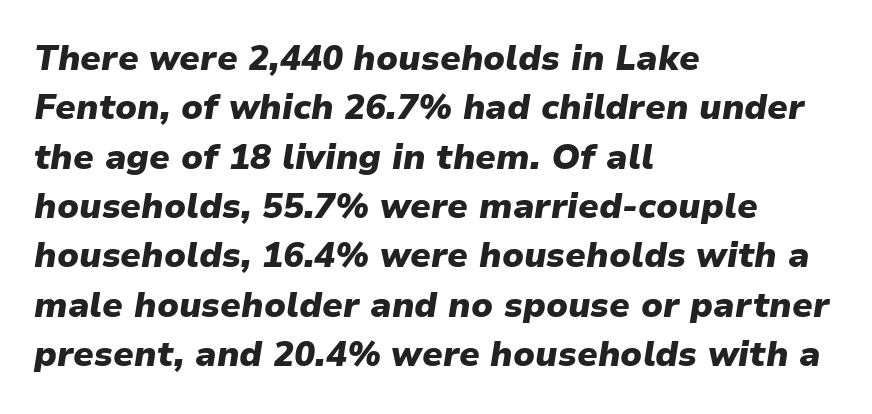
As a designer I'd log this as weight 700, bold. It's the slanting kind of type. The line texture is even and compact thanks to regular tracking. Horizontal bands of white between lines are of average thickness. Has an underline been added? It has not.
